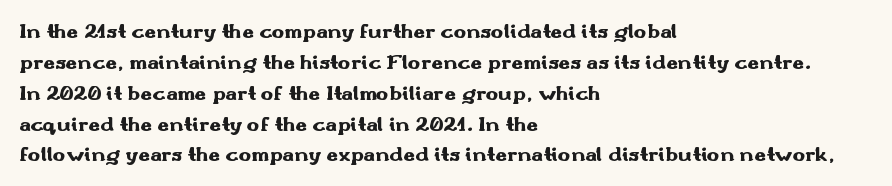
Q: Is the text bold? A: Yes.
Q: Is the text italic (slanted)? A: No, it is upright.
Q: Is the text underlined? A: No.
Q: How is the paragraph aligned? A: Left-aligned.
Q: Is the spacing between letters normal or unusually wide? A: Normal.
Q: Is the spacing between lines tight, normal or loose? A: Normal.
